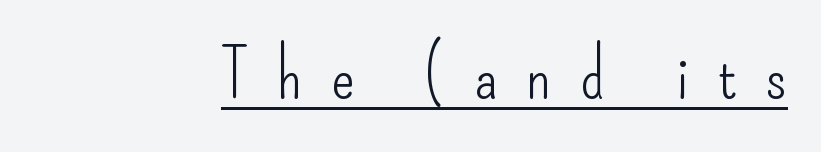
The image shows 69 px light, condensed sans-serif type, upright; set unusually wide letter spacing (+0.42 em), underlined; low stroke contrast and a small x-height.
